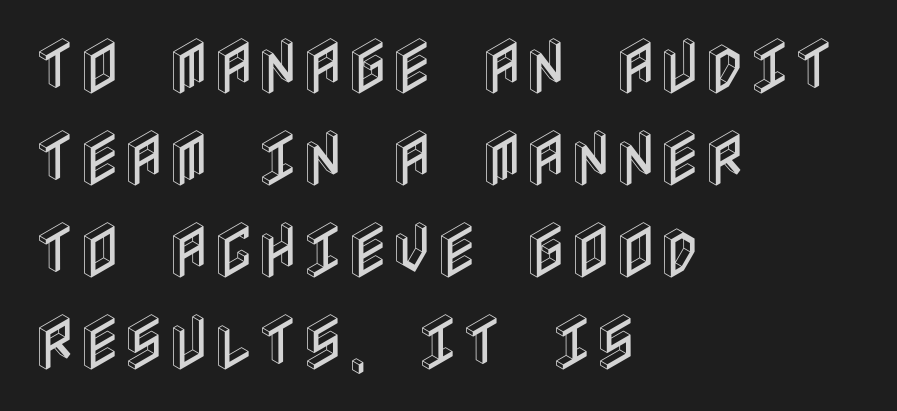
Q: Is the text italic (slanted)? A: No, it is upright.
Q: Is the text underlined? A: No.
Q: How is the paragraph aligned? A: Left-aligned.
Q: Is the spacing between letters normal or unusually wide? A: Normal.
Q: Is the spacing between lines tight, normal or loose? A: Normal.
Q: Width (condensed, normal, or wide)? A: Condensed.
Q: x-height? A: Large.
